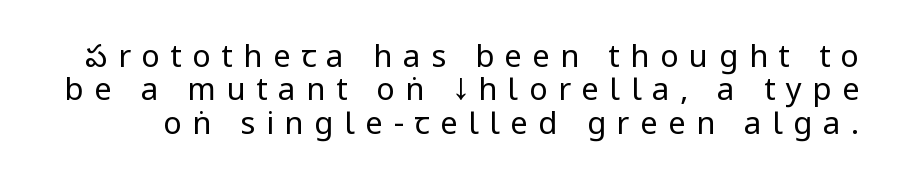
{"serif": "no", "italic": "no", "bold": "no", "weight": "regular", "width": "condensed", "stroke_contrast": "low", "x_height": "large", "monospaced": "no", "underline": "no", "line_spacing": "tight", "line_spacing_ratio": 1.08, "letter_spacing": "wide", "letter_spacing_em": 0.34, "glyph_px": 31}
